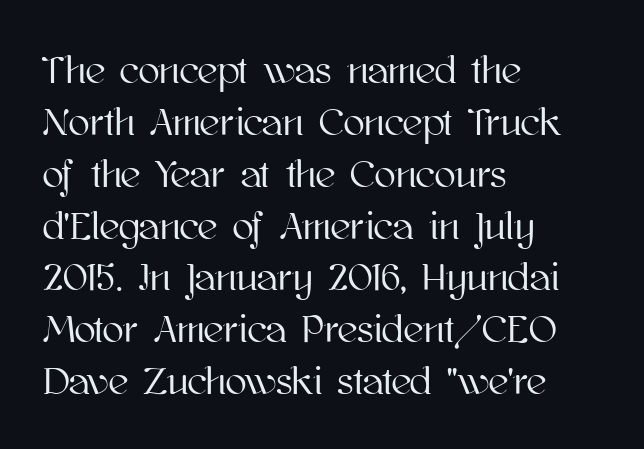
Q: Is the text italic (slanted)? A: No, it is upright.
Q: Is the text underlined? A: No.
Q: How is the paragraph aligned? A: Left-aligned.
Q: Is the spacing between letters normal or unusually wide? A: Normal.
Q: Is the spacing between lines tight, normal or loose? A: Normal.
Q: Width (condensed, normal, or wide)? A: Normal.
Q: Stroke contrast? A: High.
Q: x-height? A: Medium.
Q: Monospaced? A: No.
